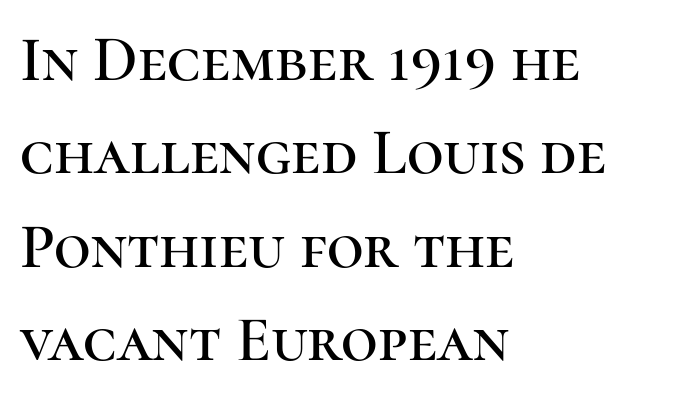
The image shows 64 px serif type, upright; set left-aligned, normal line spacing (1.46x), normal letter spacing, not underlined; high stroke contrast and a medium x-height.
